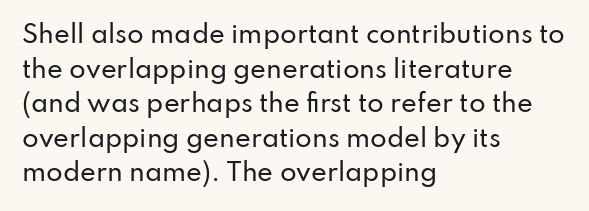
{"italic": "no", "underline": "no", "align": "left", "line_spacing": "normal", "line_spacing_ratio": 1.44, "letter_spacing": "normal", "letter_spacing_em": 0.0, "glyph_px": 24}
